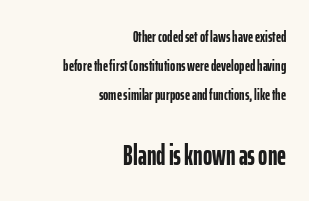
{"serif": "no", "italic": "no", "bold": "yes", "weight": "semibold", "width": "condensed", "stroke_contrast": "low", "x_height": "medium", "monospaced": "no", "underline": "no", "align": "right", "line_spacing_ratio": 1.82, "letter_spacing": "normal", "letter_spacing_em": 0.0, "larger_block": "second", "size_ratio": 1.75, "glyph_px": 28}
